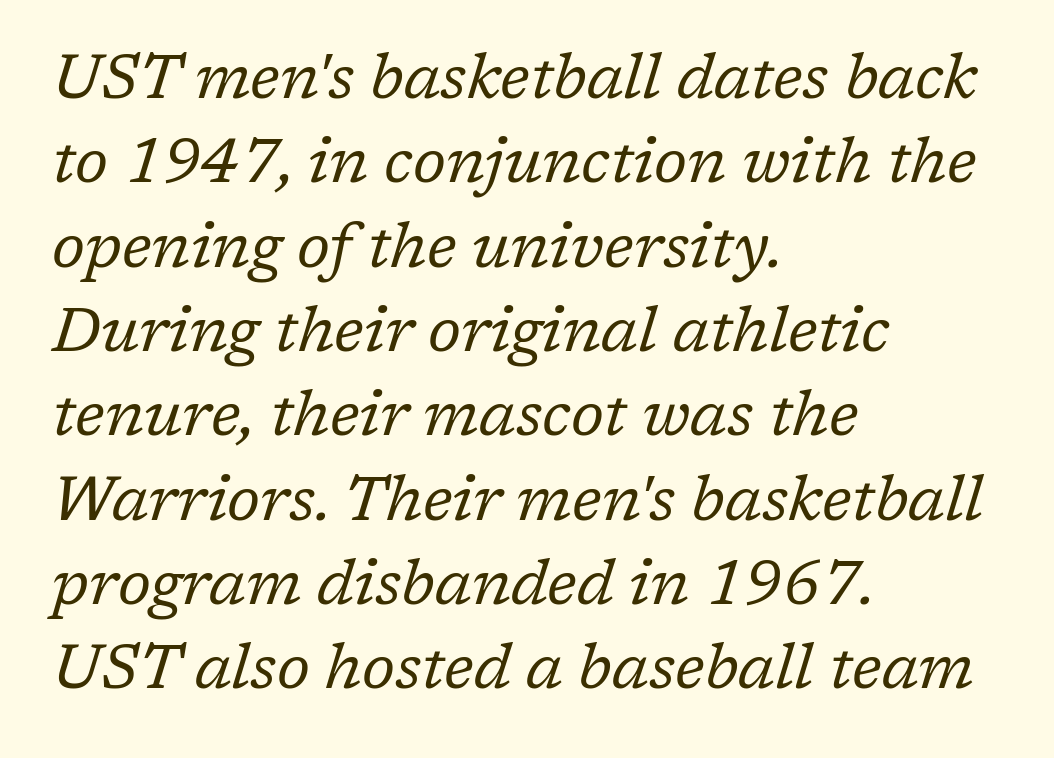
The image shows 62 px regular-weight serif type, italic (leaning right); set left-aligned, normal line spacing (1.36x), normal letter spacing, not underlined; low stroke contrast and a medium x-height.
